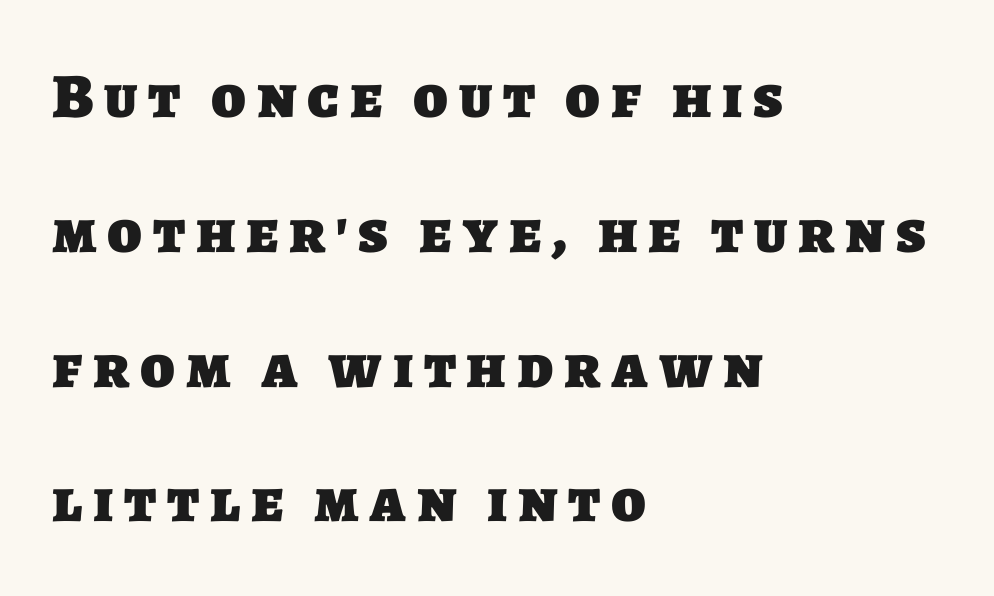
{"serif": "no", "bold": "yes", "weight": "heavy", "width": "normal", "stroke_contrast": "low", "x_height": "large", "monospaced": "no", "underline": "no", "align": "left", "line_spacing": "loose", "line_spacing_ratio": 2.14, "glyph_px": 63}
